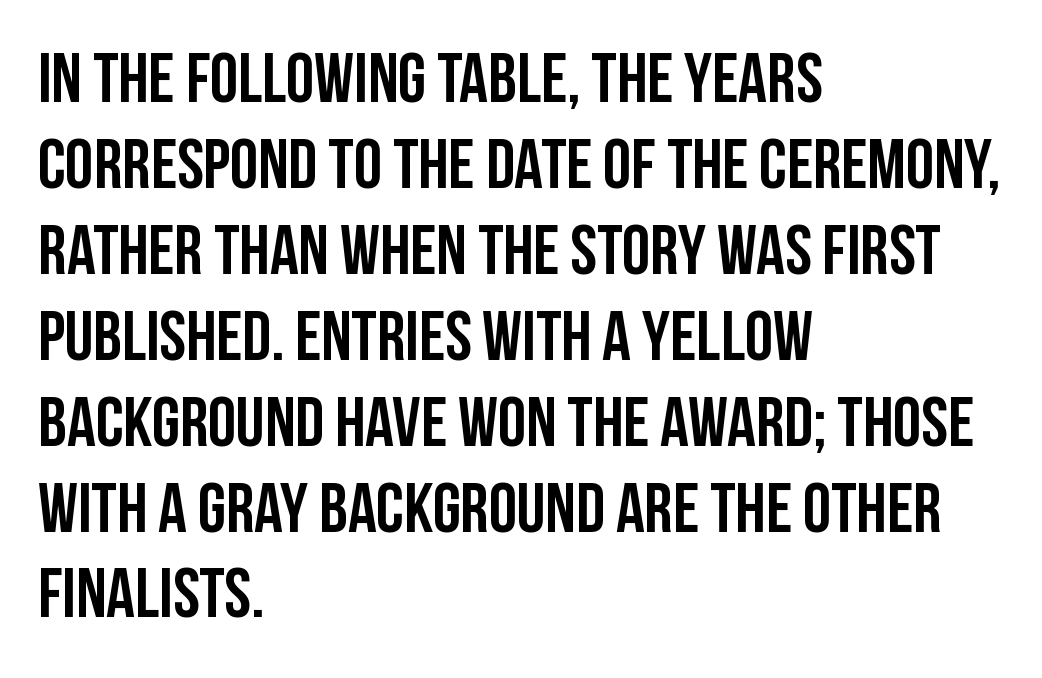
{"serif": "no", "italic": "no", "width": "condensed", "stroke_contrast": "low", "x_height": "large", "monospaced": "no", "underline": "no", "align": "left", "line_spacing_ratio": 1.21, "letter_spacing": "normal", "letter_spacing_em": 0.0, "glyph_px": 71}
